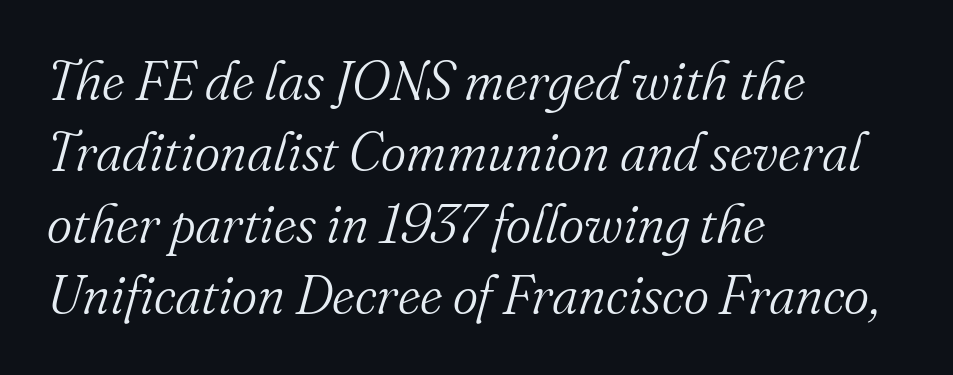
Q: Is the text bold? A: No.
Q: Is the text italic (slanted)? A: Yes, it leans right by about 16 degrees.
Q: Is the typeface a serif or a sans-serif typeface? A: Serif.
Q: Is the text underlined? A: No.
Q: How is the paragraph aligned? A: Left-aligned.
Q: Is the spacing between letters normal or unusually wide? A: Normal.
Q: Is the spacing between lines tight, normal or loose? A: Normal.
Q: Width (condensed, normal, or wide)? A: Normal.
Q: Stroke contrast? A: Medium.
Q: x-height? A: Small.
Q: Monospaced? A: No.
